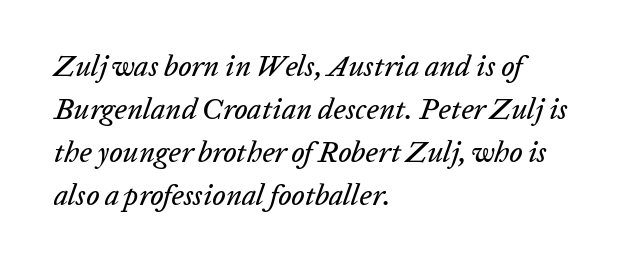
Caption: standard tracking, unaltered. You can tell it's italic because the verticals aren't actually vertical. Vertically, the passage feels balanced, rows spaced as you'd expect. If you drew a ruler down the left edge, every line would touch it. The zone under the glyphs is completely vacant. This sample has the flowing, uneven cadence of proportional lettering.
